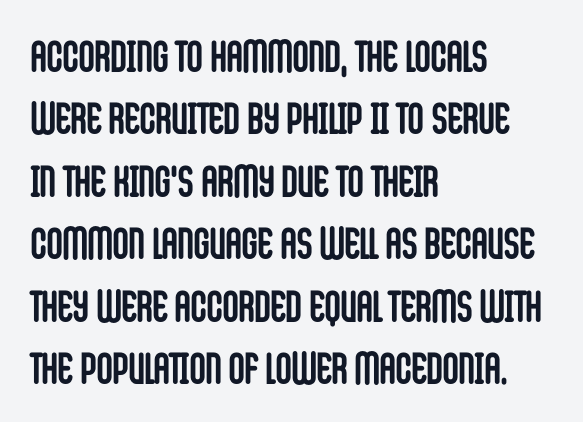
A sans-serif font was chosen for this passage. This rendering features lettering with no underline. Looks like regular typesetting: each glyph gets only the width it needs. Rendered with straight, roman letterforms. Strokes here are thick enough to call this a true bold. Compared with a centered layout, this one pins lines to the left instead.
